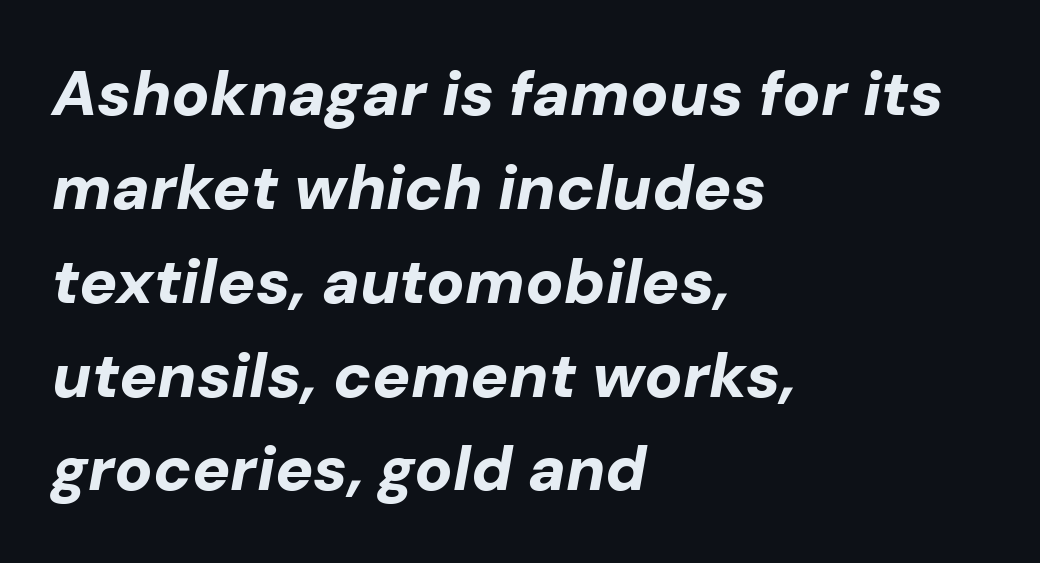
The image shows 63 px bold type, italic (leaning right); set left-aligned, normal line spacing (1.49x), normal letter spacing, not underlined; low stroke contrast and a medium x-height.
